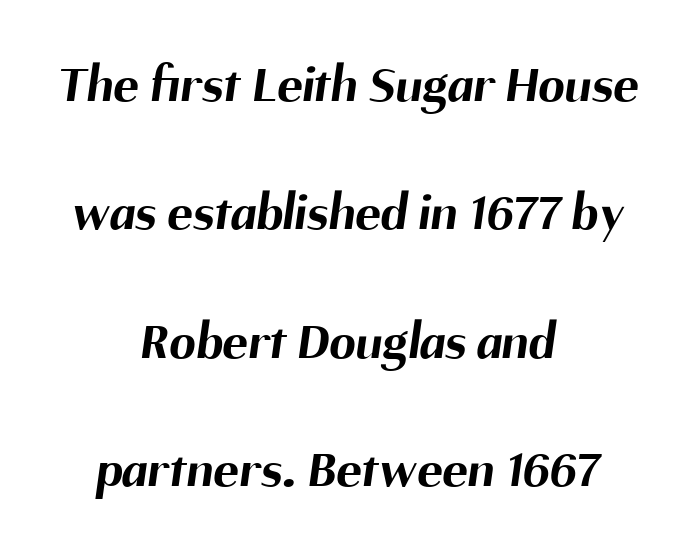
{"serif": "no", "bold": "yes", "weight": "bold", "width": "normal", "stroke_contrast": "medium", "x_height": "medium", "monospaced": "no", "underline": "no", "align": "center", "line_spacing": "loose", "line_spacing_ratio": 2.42, "letter_spacing": "normal", "letter_spacing_em": 0.0, "glyph_px": 53}
